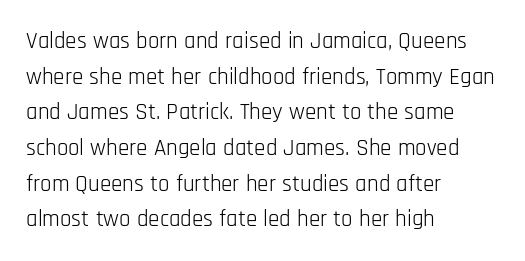
The image shows 23 px text type, upright; set left-aligned, normal line spacing (1.55x), normal letter spacing, not underlined.
